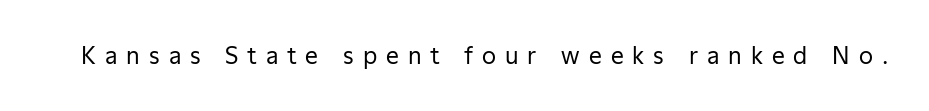
{"italic": "no", "bold": "no", "underline": "no", "letter_spacing": "wide", "letter_spacing_em": 0.39, "glyph_px": 23}
